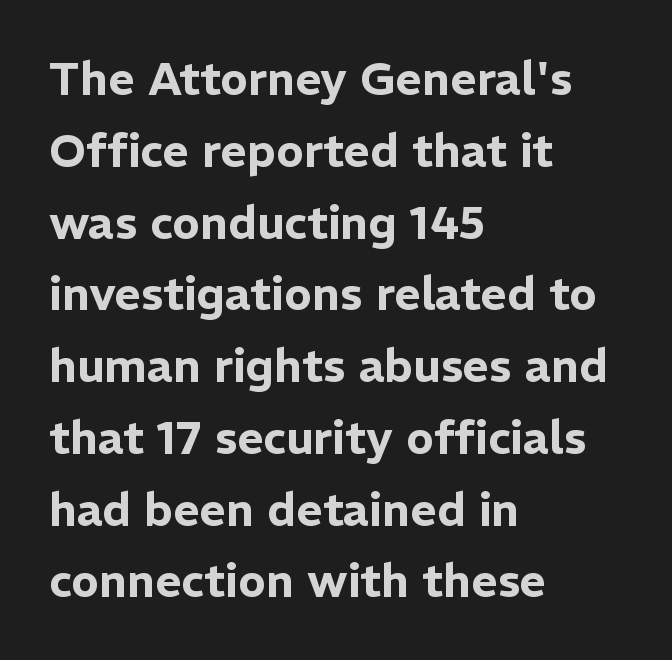
{"serif": "no", "italic": "no", "width": "normal", "stroke_contrast": "low", "x_height": "medium", "monospaced": "no", "underline": "no", "align": "left", "line_spacing": "normal", "line_spacing_ratio": 1.56, "letter_spacing": "normal", "letter_spacing_em": 0.0, "glyph_px": 46}
